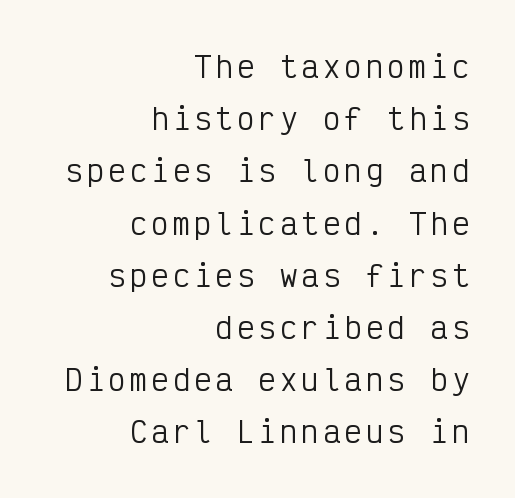
Q: Is the text bold? A: No.
Q: Is the text italic (slanted)? A: No, it is upright.
Q: Is the typeface a serif or a sans-serif typeface? A: Sans-serif.
Q: Is the text underlined? A: No.
Q: How is the paragraph aligned? A: Right-aligned.
Q: Width (condensed, normal, or wide)? A: Condensed.
Q: Stroke contrast? A: Low.
Q: x-height? A: Medium.
Q: Monospaced? A: Yes.
